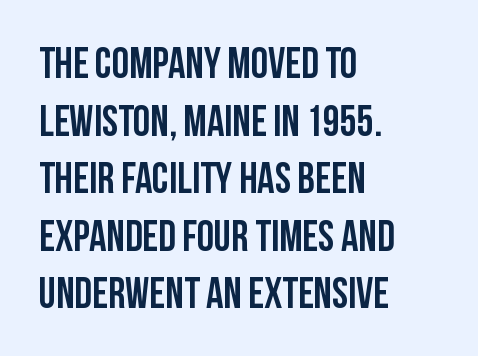
The passage is arranged the way most books set body copy — flush left. Do the letters lean? They stand straight. These lines sit exactly where default settings would place them. A typesetter would call this zero additional tracking. Proportional: the letters do not fall into vertical columns.
